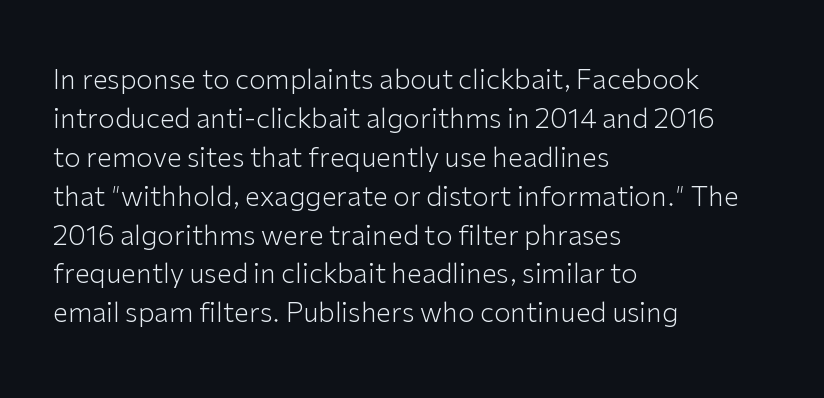
{"italic": "no", "bold": "no", "underline": "no", "align": "left", "line_spacing": "normal", "line_spacing_ratio": 1.44, "letter_spacing": "normal", "letter_spacing_em": 0.0, "glyph_px": 27}
